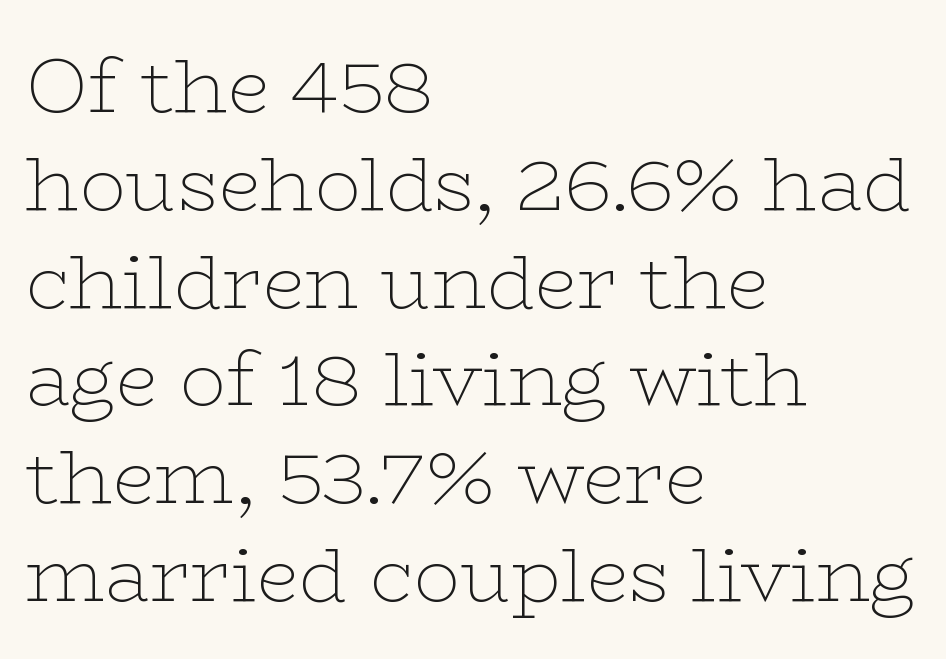
Q: Is the text bold? A: No.
Q: Is the text italic (slanted)? A: No, it is upright.
Q: Is the typeface a serif or a sans-serif typeface? A: Serif.
Q: Is the text underlined? A: No.
Q: How is the paragraph aligned? A: Left-aligned.
Q: Is the spacing between letters normal or unusually wide? A: Normal.
Q: Is the spacing between lines tight, normal or loose? A: Normal.
Q: Width (condensed, normal, or wide)? A: Wide.
Q: Stroke contrast? A: Low.
Q: x-height? A: Medium.
Q: Monospaced? A: No.
